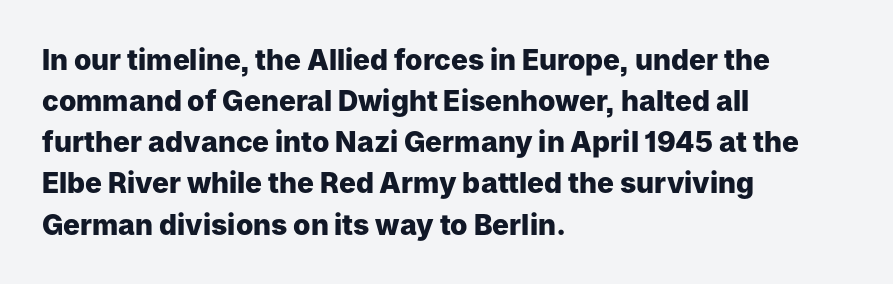
The image shows 28 px heavy sans-serif type, upright; set left-aligned, normal line spacing (1.47x), normal letter spacing, not underlined; low stroke contrast and a medium x-height.
